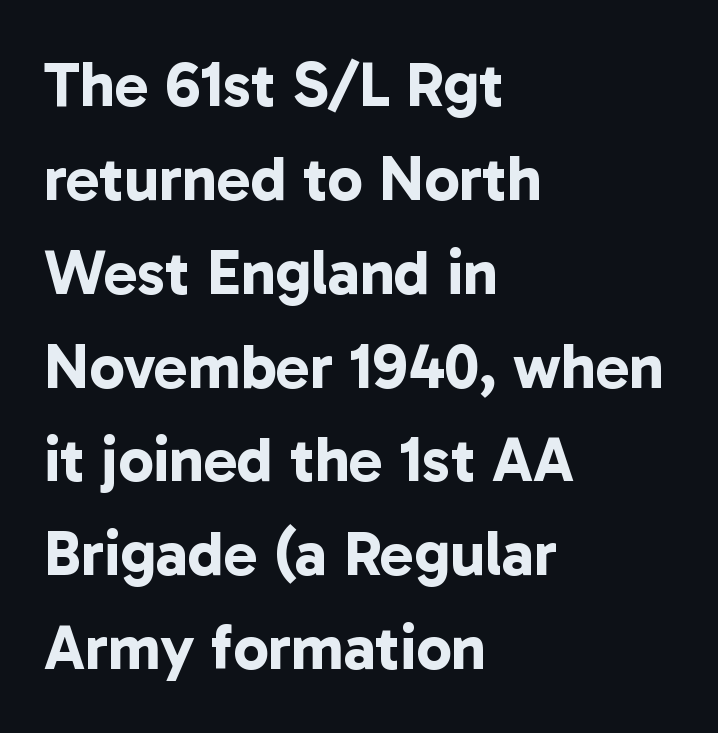
Q: Is the text bold? A: Yes.
Q: Is the typeface a serif or a sans-serif typeface? A: Sans-serif.
Q: Is the text underlined? A: No.
Q: How is the paragraph aligned? A: Left-aligned.
Q: Is the spacing between letters normal or unusually wide? A: Normal.
Q: Is the spacing between lines tight, normal or loose? A: Normal.
Q: Width (condensed, normal, or wide)? A: Normal.
Q: Stroke contrast? A: Low.
Q: x-height? A: Medium.
Q: Monospaced? A: No.
